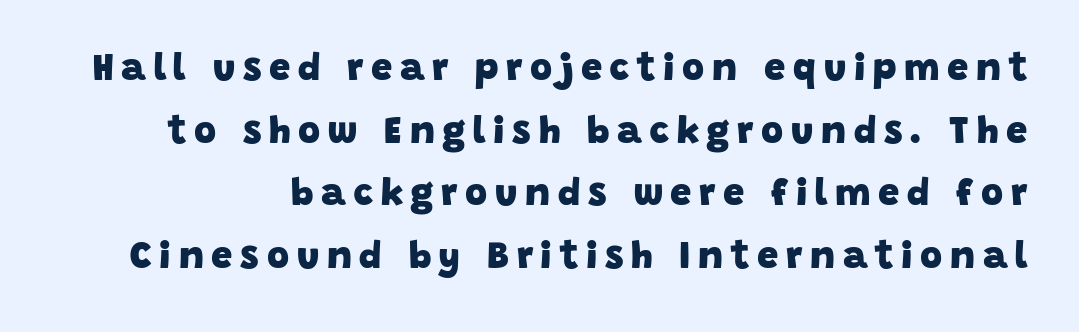
{"serif": "no", "bold": "yes", "weight": "heavy", "width": "normal", "stroke_contrast": "low", "x_height": "large", "monospaced": "no", "underline": "no", "line_spacing": "normal", "line_spacing_ratio": 1.65, "letter_spacing": "wide", "letter_spacing_em": 0.2, "glyph_px": 38}
